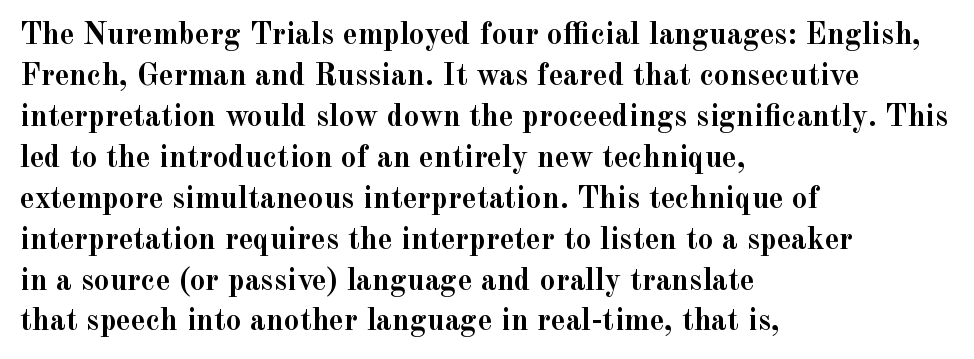
{"serif": "yes", "italic": "no", "bold": "yes", "weight": "semibold", "width": "normal", "x_height": "small", "monospaced": "no", "underline": "no", "align": "left", "line_spacing": "normal", "line_spacing_ratio": 1.32, "letter_spacing": "normal", "letter_spacing_em": 0.0, "glyph_px": 31}
